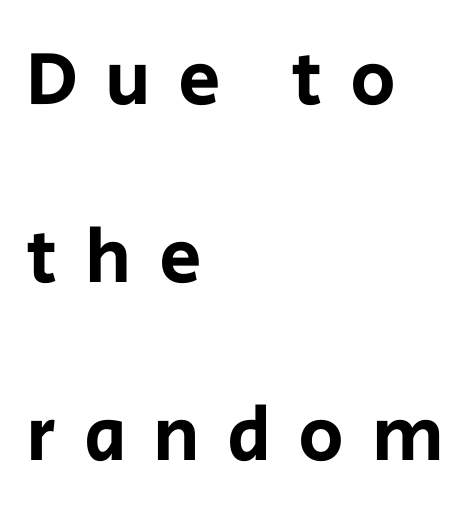
A typesetter would call this proportional, since set widths differ per character. The glyphs are unaccompanied by any horizontal stroke below them. This sample uses a sans-serif face. Tall strokes in this sample are plumb rather than angled.
